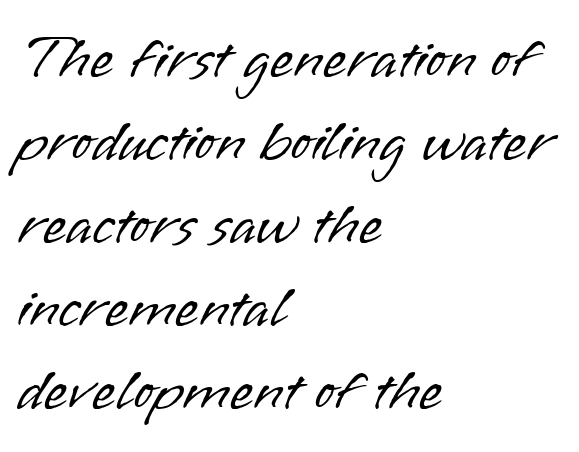
{"serif": "no", "bold": "no", "weight": "light", "width": "normal", "stroke_contrast": "low", "x_height": "small", "monospaced": "no", "underline": "no", "align": "left", "line_spacing": "normal", "line_spacing_ratio": 1.36, "letter_spacing": "normal", "letter_spacing_em": 0.0, "glyph_px": 61}
